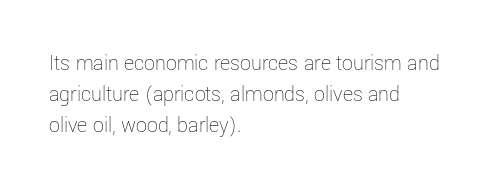
{"italic": "no", "bold": "no", "underline": "no", "align": "left", "line_spacing": "normal", "line_spacing_ratio": 1.4, "letter_spacing": "normal", "letter_spacing_em": 0.0, "glyph_px": 22}
